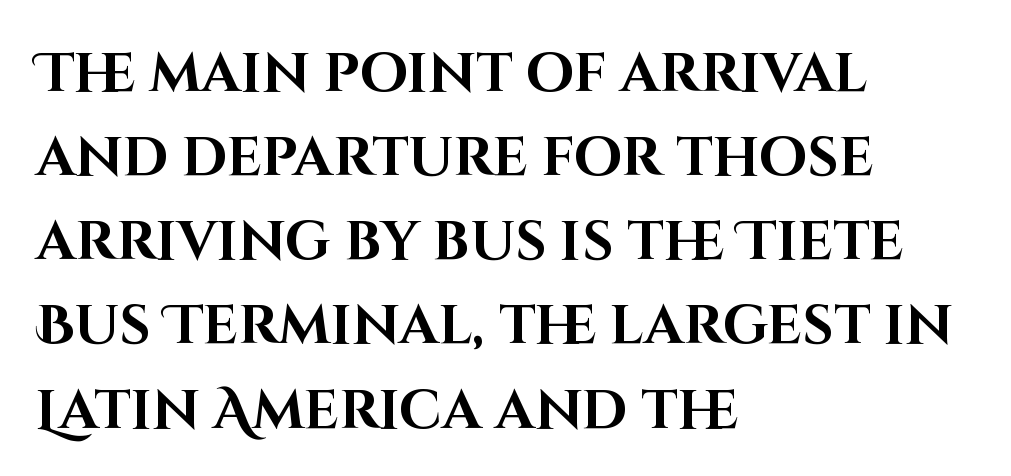
{"serif": "no", "italic": "no", "bold": "yes", "weight": "bold", "width": "normal", "stroke_contrast": "high", "x_height": "large", "monospaced": "no", "underline": "no", "align": "left", "line_spacing": "normal", "line_spacing_ratio": 1.53, "letter_spacing": "normal", "letter_spacing_em": 0.0, "glyph_px": 55}
